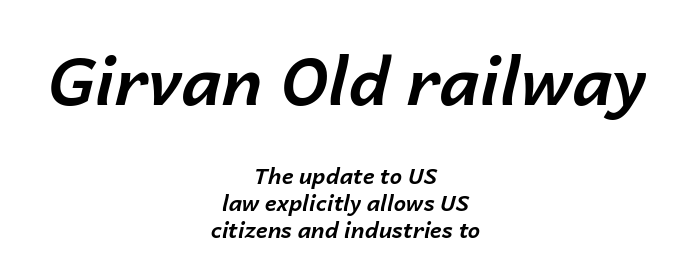
{"italic": "yes", "lean": "right", "slant_degrees": 14, "bold": "yes", "weight": "bold", "width": "normal", "stroke_contrast": "low", "x_height": "medium", "monospaced": "no", "underline": "no", "align": "center", "line_spacing_ratio": 1.22, "letter_spacing": "normal", "letter_spacing_em": 0.0, "larger_block": "first", "size_ratio": 3.0, "glyph_px": 66}
